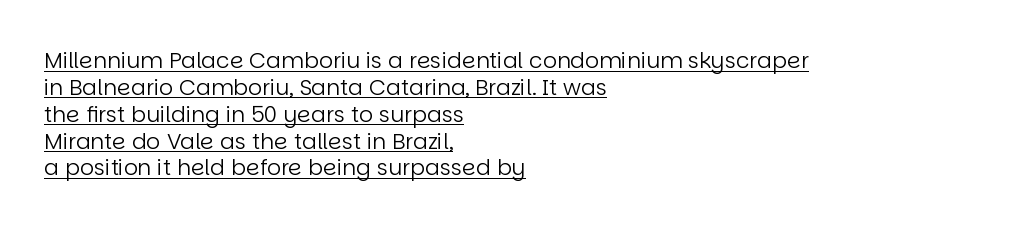
The image shows 22 px text type, upright; set left-aligned, line spacing 1.22x, normal letter spacing, underlined.
